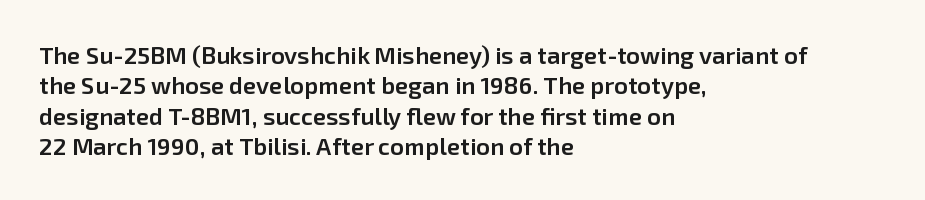
The paragraph shown leans on its left margin. A bit beefed up — I'd call it semibold rather than bold. The area under the type is left untouched. The horizontal fit of the characters is conventional and even. Students, observe: this is what conventionally led text looks like.
